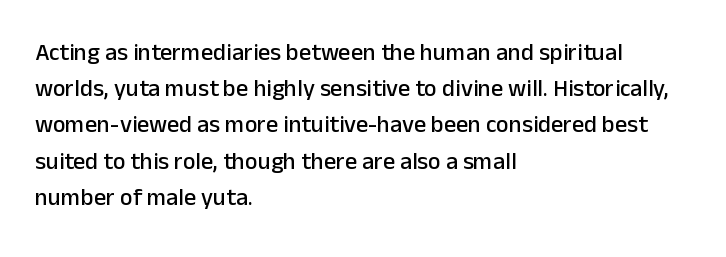
{"italic": "no", "underline": "no", "align": "left", "line_spacing": "normal", "line_spacing_ratio": 1.51, "letter_spacing": "normal", "letter_spacing_em": 0.0, "glyph_px": 24}
